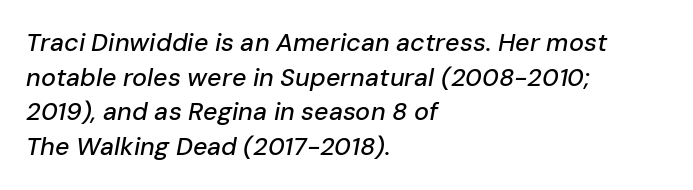
{"italic": "yes", "lean": "right", "slant_degrees": 10, "underline": "no", "align": "left", "line_spacing": "normal", "line_spacing_ratio": 1.39, "letter_spacing": "normal", "letter_spacing_em": 0.0, "glyph_px": 25}
